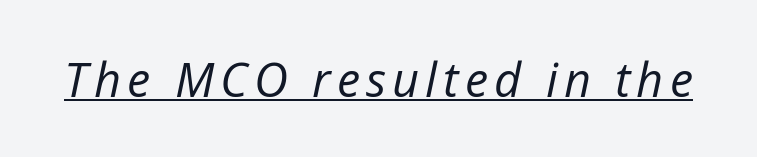
{"italic": "yes", "lean": "right", "slant_degrees": 12, "bold": "no", "weight": "regular", "width": "normal", "stroke_contrast": "low", "x_height": "medium", "monospaced": "no", "underline": "yes", "glyph_px": 47}
